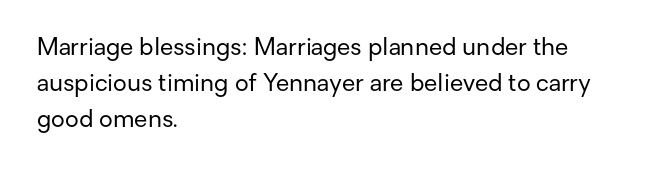
Default kerning and tracking; the words read as compact shapes. Tall strokes in this sample are plumb rather than angled. This rendering uses left alignment, leaving the right contour irregular. Students, observe: this is what conventionally led text looks like. Each stroke keeps to a modest, everyday thickness or less. Honestly, there is no underline to notice here at all.
